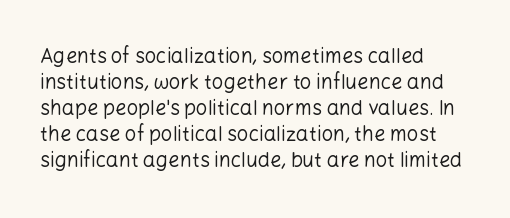
The image shows 20 px text type, upright; set left-aligned, normal line spacing (1.3x), normal letter spacing, not underlined.
